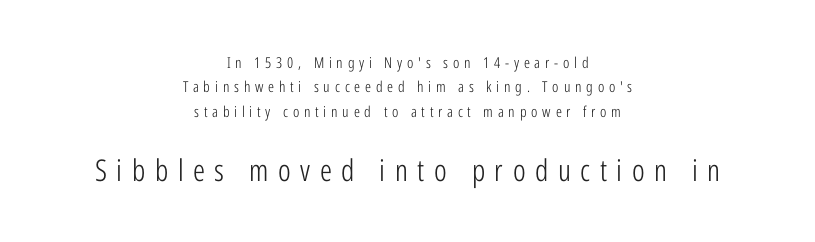
{"serif": "no", "italic": "no", "bold": "no", "weight": "light", "width": "condensed", "stroke_contrast": "low", "x_height": "medium", "monospaced": "no", "underline": "no", "align": "center", "line_spacing": "normal", "line_spacing_ratio": 1.63, "letter_spacing": "wide", "letter_spacing_em": 0.32, "larger_block": "second", "size_ratio": 2.0, "glyph_px": 30}
